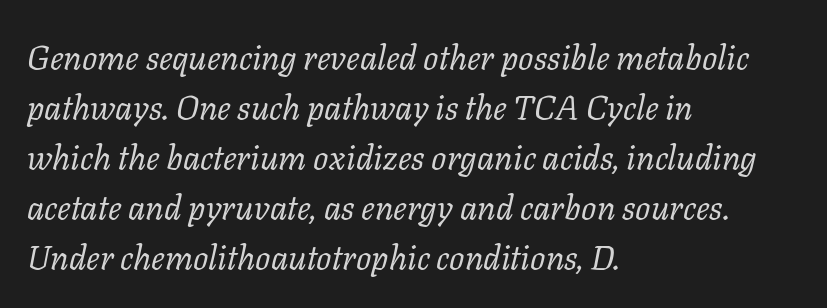
{"serif": "yes", "italic": "yes", "lean": "right", "slant_degrees": 11, "bold": "no", "weight": "regular", "width": "normal", "stroke_contrast": "low", "x_height": "medium", "monospaced": "no", "underline": "no", "align": "left", "line_spacing": "normal", "line_spacing_ratio": 1.47, "letter_spacing": "normal", "letter_spacing_em": 0.0, "glyph_px": 34}
